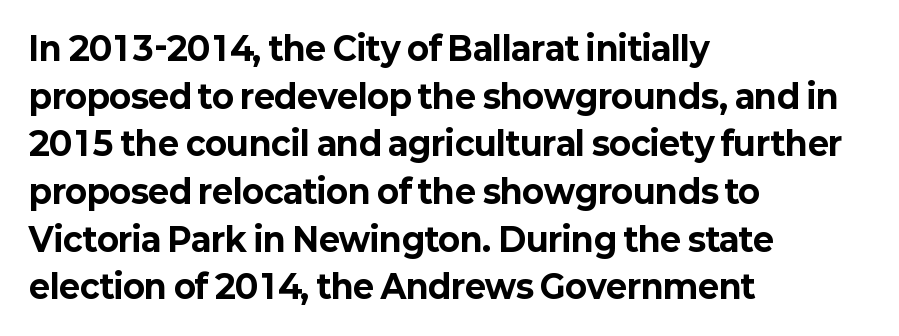
{"serif": "no", "italic": "no", "bold": "yes", "weight": "bold", "width": "normal", "stroke_contrast": "low", "x_height": "medium", "monospaced": "no", "underline": "no", "align": "left", "line_spacing": "normal", "line_spacing_ratio": 1.49, "letter_spacing": "normal", "letter_spacing_em": 0.0, "glyph_px": 32}
